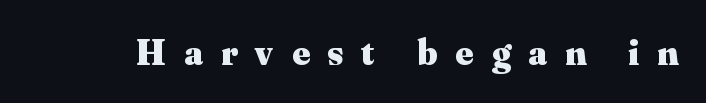
Old-style or modern, the face here clearly has serifs. The glyphs are unaccompanied by any horizontal stroke below them. Rendered with straight, roman letterforms. Thick stems and heavy bowls — unmistakably bold. Character widths vary here, with narrow letters taking less room than wide ones. Students, note that the glyphs here are deliberately spaced far apart.
